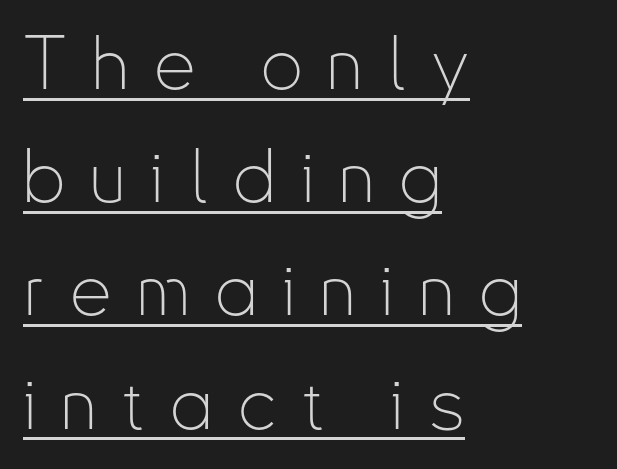
The image shows 74 px thin, condensed sans-serif type, upright; set left-aligned, normal line spacing (1.53x), unusually wide letter spacing (+0.34 em), underlined; low stroke contrast and a small x-height.
